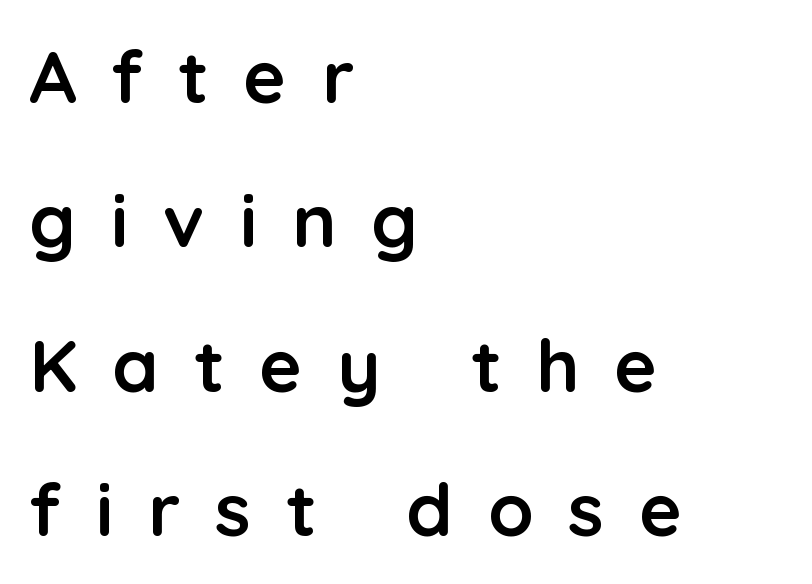
The font family rendered here belongs to the sans-serif group. These lines have a slow, spaced-out rhythm from letter to letter. Note the varied advance widths — an 'i' is clearly narrower than an 'm'. The glyphs are unaccompanied by any horizontal stroke below them. Caption: bold face, heavy strokes. In terms of leading, this rendering errs on the spacious side.
